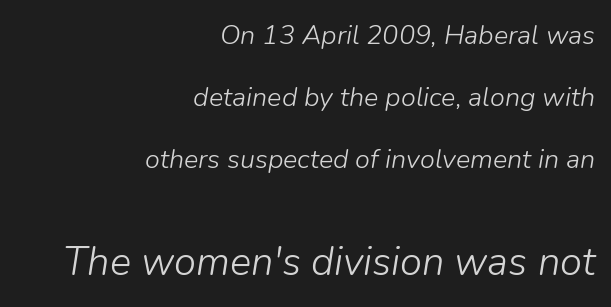
{"italic": "yes", "lean": "right", "slant_degrees": 9, "bold": "no", "weight": "light", "width": "normal", "stroke_contrast": "low", "x_height": "medium", "monospaced": "no", "underline": "no", "align": "right", "line_spacing": "loose", "line_spacing_ratio": 2.3, "letter_spacing": "normal", "letter_spacing_em": 0.0, "larger_block": "second", "size_ratio": 1.48, "glyph_px": 40}
